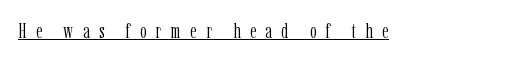
Quick note: not italic, upright. The lettering is marked with a stroke running underneath it. Letters have the restrained weight of plain body copy at most. Short note: letters widely spaced.
